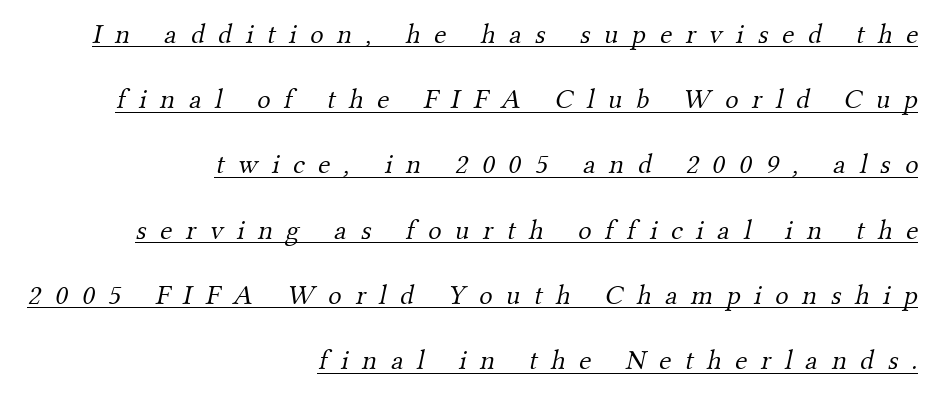
The image shows 28 px light serif type; set right-aligned, loose line spacing (2.33x), unusually wide letter spacing (+0.49 em), underlined; medium stroke contrast and a small x-height.
